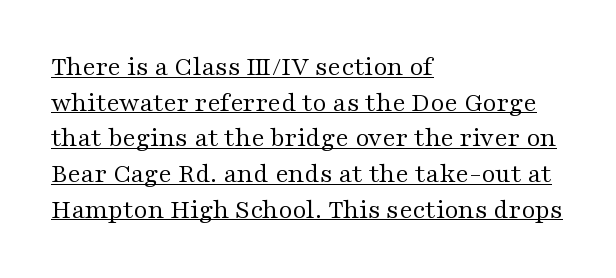
The image shows 27 px text type, upright; set left-aligned, normal line spacing (1.32x), normal letter spacing, underlined.
